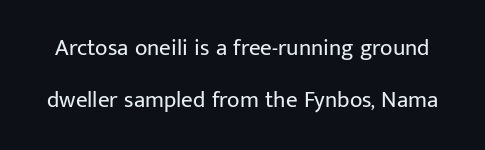
The image shows 23 px text type, upright; set loose line spacing (2.28x), normal letter spacing, not underlined.
